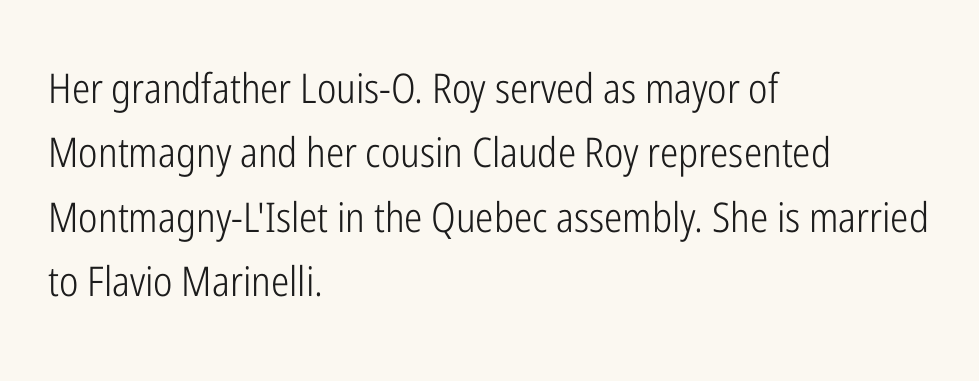
{"serif": "no", "italic": "no", "bold": "no", "weight": "light", "width": "condensed", "stroke_contrast": "low", "x_height": "medium", "monospaced": "no", "underline": "no", "align": "left", "line_spacing": "normal", "line_spacing_ratio": 1.57, "letter_spacing": "normal", "letter_spacing_em": 0.0, "glyph_px": 41}
